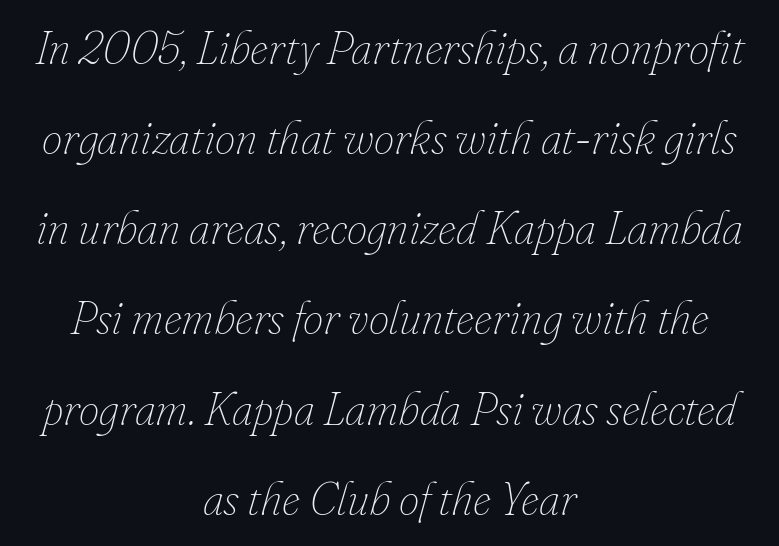
In terms of posture, this sample is oblique. Compared with a typical body face, this is equally light or lighter still. These lines keep a tight, regular rhythm from letter to letter. Both edges are ragged and mirror each other, which tells us the setting is centered. The area under the type is left untouched.
